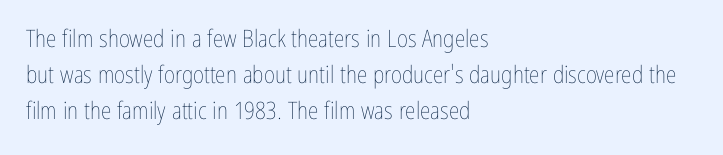
{"italic": "no", "bold": "no", "underline": "no", "align": "left", "line_spacing": "normal", "line_spacing_ratio": 1.49, "letter_spacing": "normal", "letter_spacing_em": 0.0, "glyph_px": 24}
